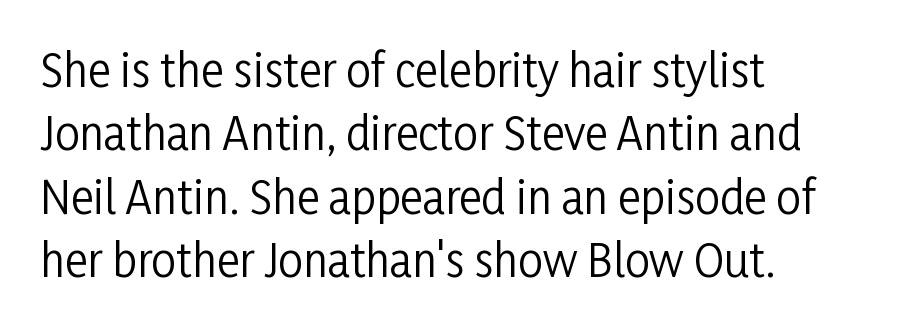
Q: Is the text bold? A: No.
Q: Is the text italic (slanted)? A: No, it is upright.
Q: Is the typeface a serif or a sans-serif typeface? A: Sans-serif.
Q: Is the text underlined? A: No.
Q: How is the paragraph aligned? A: Left-aligned.
Q: Is the spacing between letters normal or unusually wide? A: Normal.
Q: Is the spacing between lines tight, normal or loose? A: Normal.
Q: Width (condensed, normal, or wide)? A: Condensed.
Q: Stroke contrast? A: Low.
Q: x-height? A: Medium.
Q: Monospaced? A: No.
